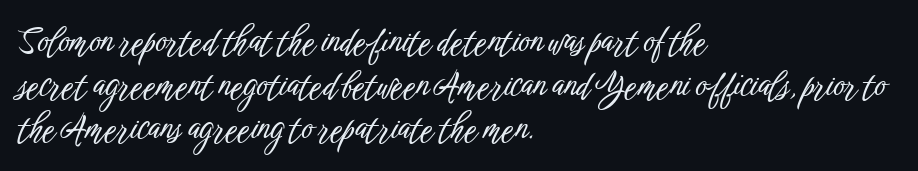
The image shows 34 px condensed sans-serif type; set left-aligned, normal line spacing (1.28x), normal letter spacing, not underlined; low stroke contrast and a medium x-height.
